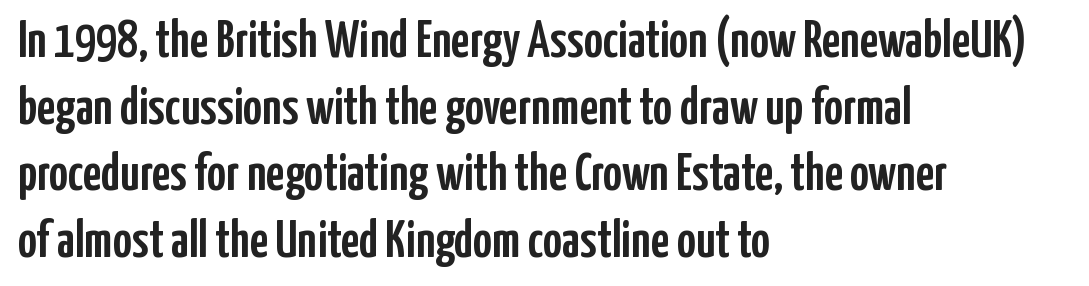
The image shows 52 px condensed sans-serif type, upright; set left-aligned, normal line spacing (1.28x), normal letter spacing, not underlined; low stroke contrast and a medium x-height.
